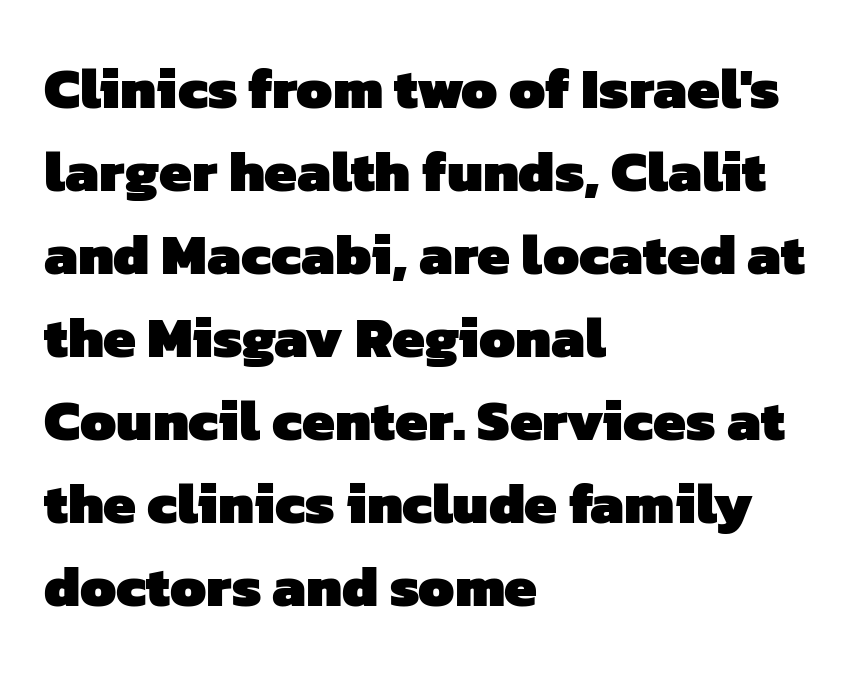
{"serif": "no", "bold": "yes", "weight": "heavy", "width": "normal", "stroke_contrast": "low", "x_height": "medium", "monospaced": "no", "underline": "no", "align": "left", "line_spacing": "normal", "line_spacing_ratio": 1.43, "letter_spacing": "normal", "letter_spacing_em": 0.0, "glyph_px": 58}
